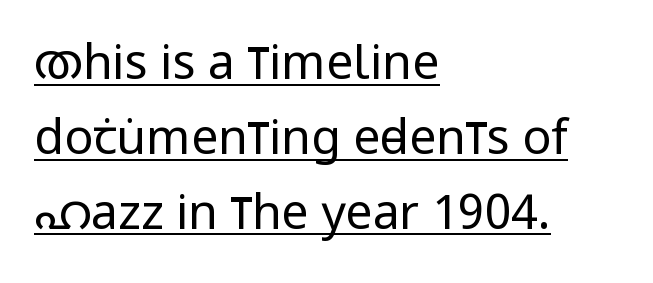
Spacing verdict: proportional, widths tailored to each character. Does the leading feel generous? No, just average. Decoration check: the copy is underlined. Ascenders rise straight up at ninety degrees.
